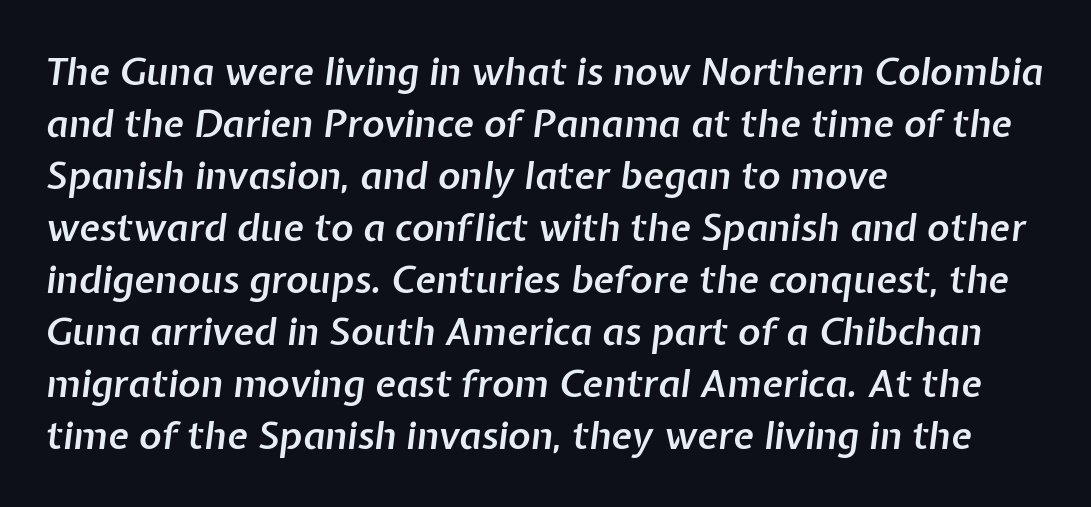
Q: Is the text bold? A: Semi-bold.
Q: Is the text italic (slanted)? A: Yes, it leans right by about 7 degrees.
Q: Is the text underlined? A: No.
Q: How is the paragraph aligned? A: Left-aligned.
Q: Is the spacing between letters normal or unusually wide? A: Normal.
Q: Is the spacing between lines tight, normal or loose? A: Normal.
Q: Width (condensed, normal, or wide)? A: Normal.
Q: Stroke contrast? A: Low.
Q: x-height? A: Medium.
Q: Monospaced? A: No.
